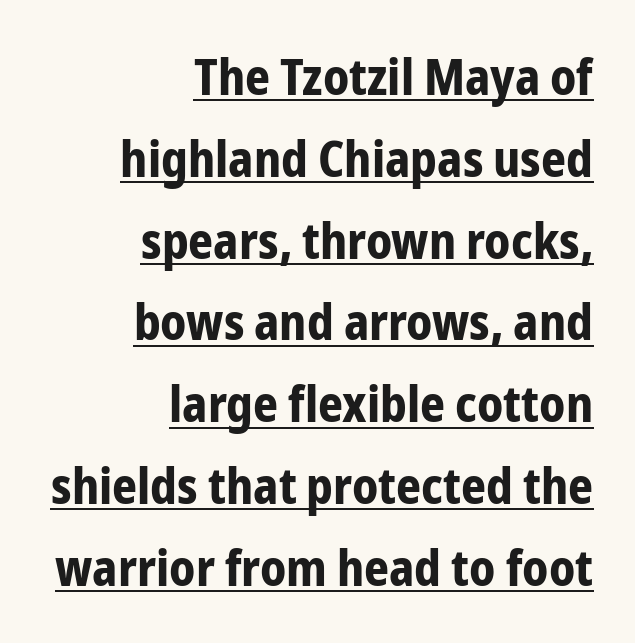
Q: Is the text bold? A: Yes.
Q: Is the text italic (slanted)? A: No, it is upright.
Q: Is the typeface a serif or a sans-serif typeface? A: Sans-serif.
Q: Is the text underlined? A: Yes.
Q: How is the paragraph aligned? A: Right-aligned.
Q: Is the spacing between letters normal or unusually wide? A: Normal.
Q: Is the spacing between lines tight, normal or loose? A: Normal.
Q: Width (condensed, normal, or wide)? A: Condensed.
Q: Stroke contrast? A: Low.
Q: x-height? A: Medium.
Q: Monospaced? A: No.
